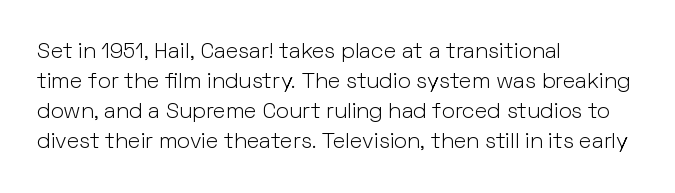
Q: Is the text bold? A: No.
Q: Is the text italic (slanted)? A: No, it is upright.
Q: Is the text underlined? A: No.
Q: How is the paragraph aligned? A: Left-aligned.
Q: Is the spacing between letters normal or unusually wide? A: Normal.
Q: Is the spacing between lines tight, normal or loose? A: Normal.
